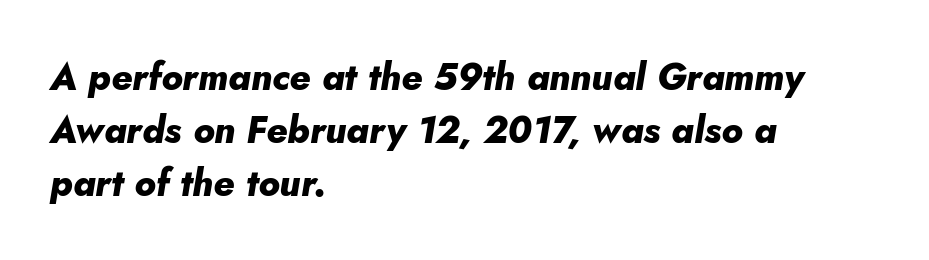
{"italic": "yes", "lean": "right", "slant_degrees": 10, "bold": "yes", "weight": "heavy", "width": "normal", "stroke_contrast": "low", "x_height": "small", "monospaced": "no", "underline": "no", "align": "left", "line_spacing": "normal", "line_spacing_ratio": 1.43, "letter_spacing": "normal", "letter_spacing_em": 0.0, "glyph_px": 37}
